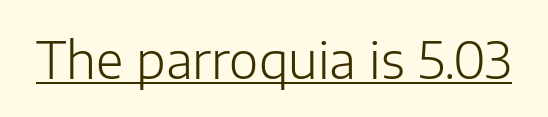
{"serif": "no", "italic": "no", "bold": "no", "weight": "light", "width": "normal", "stroke_contrast": "low", "x_height": "medium", "monospaced": "no", "underline": "yes", "letter_spacing": "normal", "letter_spacing_em": 0.0, "glyph_px": 50}
